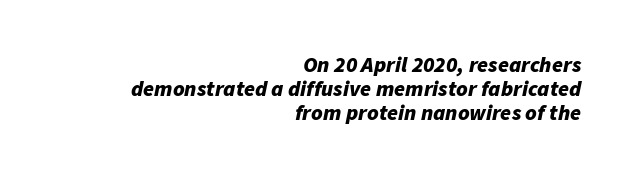
{"italic": "yes", "lean": "right", "slant_degrees": 11, "bold": "yes", "underline": "no", "align": "right", "line_spacing": "tight", "line_spacing_ratio": 1.08, "letter_spacing": "normal", "letter_spacing_em": 0.0, "glyph_px": 22}
